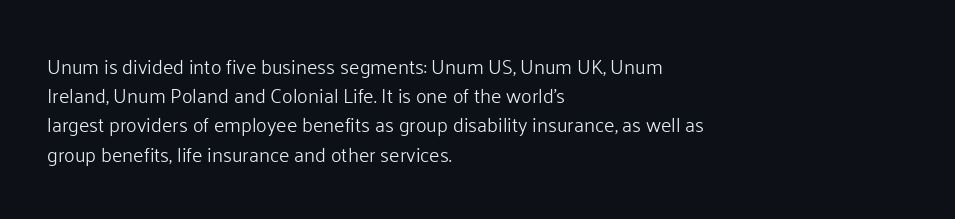
Q: Is the text bold? A: No.
Q: Is the text italic (slanted)? A: No, it is upright.
Q: Is the text underlined? A: No.
Q: How is the paragraph aligned? A: Left-aligned.
Q: Is the spacing between letters normal or unusually wide? A: Normal.
Q: Is the spacing between lines tight, normal or loose? A: Normal.
